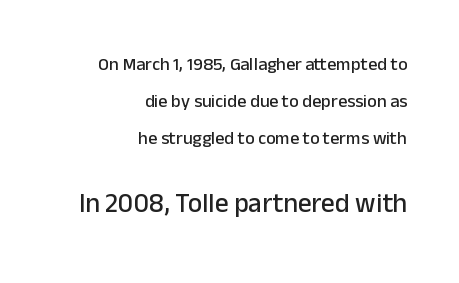
{"italic": "no", "underline": "no", "align": "right", "line_spacing": "loose", "line_spacing_ratio": 2.06, "letter_spacing": "normal", "letter_spacing_em": 0.0, "larger_block": "second", "size_ratio": 1.5, "glyph_px": 27}
